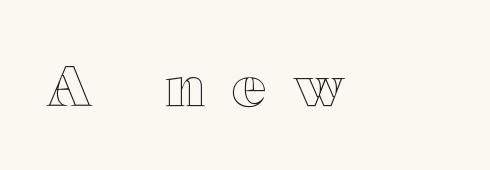
{"italic": "no", "width": "wide", "x_height": "medium", "monospaced": "no", "underline": "no", "letter_spacing": "wide", "letter_spacing_em": 0.48, "glyph_px": 57}
